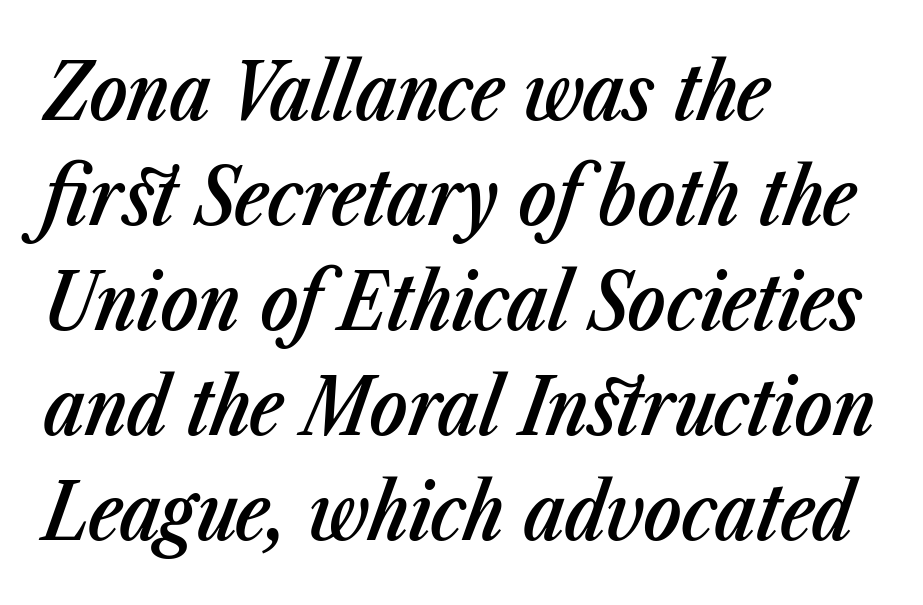
Spacing verdict: proportional, widths tailored to each character. Heft: intermediate — a semibold. Line starts are locked; line ends wander. Has an underline been added? It has not. Here the glyphs are tracked normally, forming tight word shapes.
